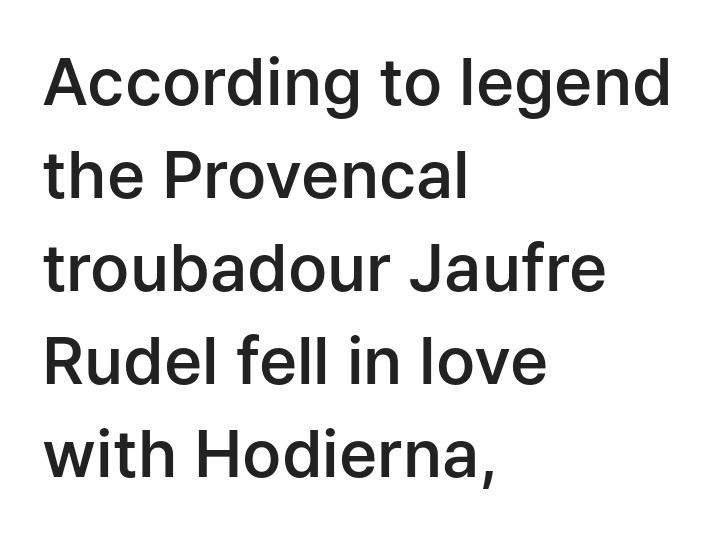
Q: Is the text bold? A: Semi-bold.
Q: Is the text italic (slanted)? A: No, it is upright.
Q: Is the typeface a serif or a sans-serif typeface? A: Sans-serif.
Q: Is the text underlined? A: No.
Q: How is the paragraph aligned? A: Left-aligned.
Q: Is the spacing between letters normal or unusually wide? A: Normal.
Q: Is the spacing between lines tight, normal or loose? A: Normal.
Q: Width (condensed, normal, or wide)? A: Normal.
Q: Stroke contrast? A: Low.
Q: x-height? A: Medium.
Q: Monospaced? A: No.
